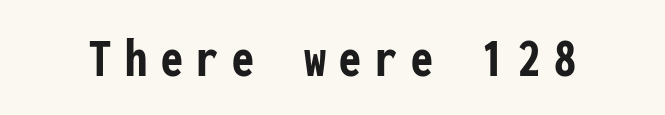
Q: Is the text bold? A: Yes.
Q: Is the text italic (slanted)? A: No, it is upright.
Q: Is the typeface a serif or a sans-serif typeface? A: Sans-serif.
Q: Is the text underlined? A: No.
Q: Is the spacing between letters normal or unusually wide? A: Unusually wide.
Q: Width (condensed, normal, or wide)? A: Condensed.
Q: Stroke contrast? A: Low.
Q: x-height? A: Medium.
Q: Monospaced? A: Yes.
